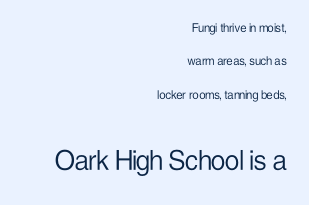
The image shows 32 px light, condensed sans-serif type, upright; set right-aligned, loose line spacing (2.39x), normal letter spacing, not underlined; the second (bottom) block is 2.29x larger; low stroke contrast and a medium x-height.
